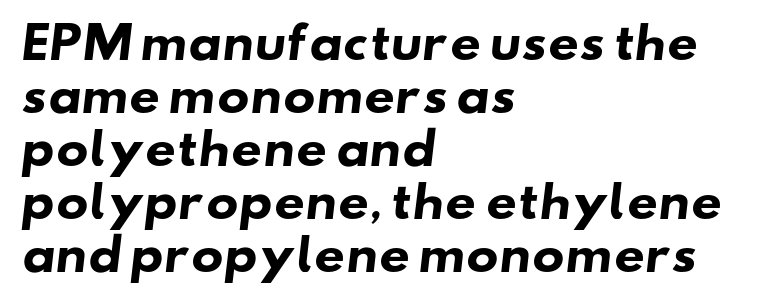
{"serif": "no", "bold": "yes", "weight": "heavy", "width": "wide", "stroke_contrast": "low", "x_height": "small", "monospaced": "no", "underline": "no", "align": "left", "line_spacing_ratio": 1.23, "letter_spacing": "normal", "letter_spacing_em": 0.0, "glyph_px": 43}
